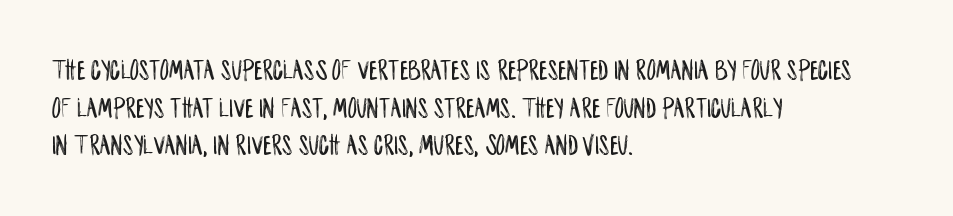
Here the designer chose a conventional face with non-uniform glyph widths. Every character sits straight up, as roman type does. All the whitespace from short lines collects on the right. This is sans-serif lettering, the kind often seen on screens and signage.
